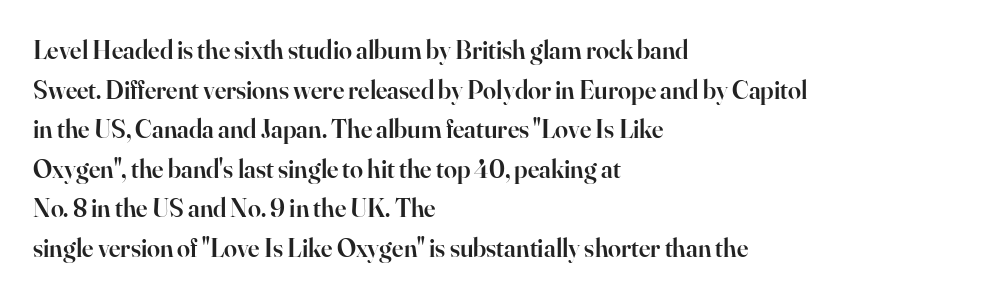
{"italic": "no", "bold": "semi", "underline": "no", "align": "left", "line_spacing": "normal", "line_spacing_ratio": 1.52, "letter_spacing": "normal", "letter_spacing_em": 0.0, "glyph_px": 26}
